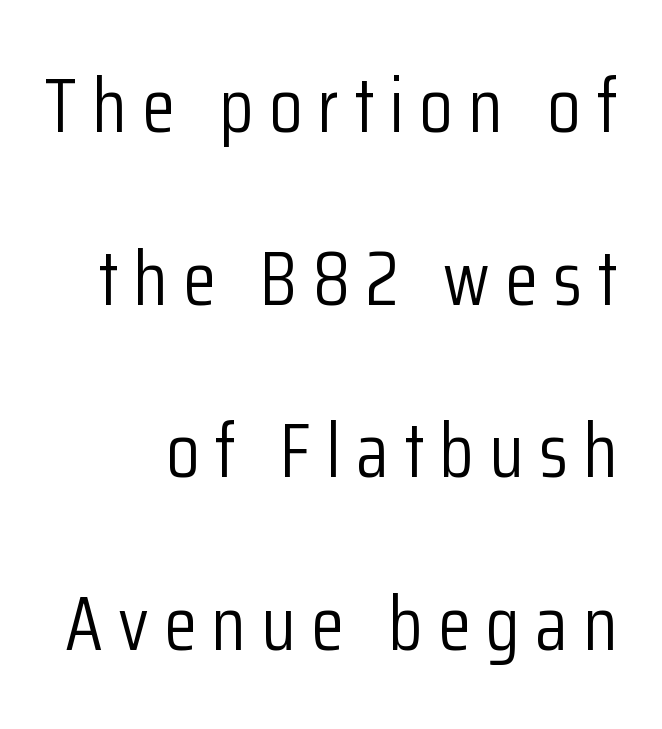
{"serif": "no", "italic": "no", "bold": "no", "weight": "light", "width": "condensed", "stroke_contrast": "low", "x_height": "medium", "monospaced": "no", "underline": "no", "line_spacing": "loose", "line_spacing_ratio": 2.27, "letter_spacing": "wide", "letter_spacing_em": 0.2, "glyph_px": 76}
